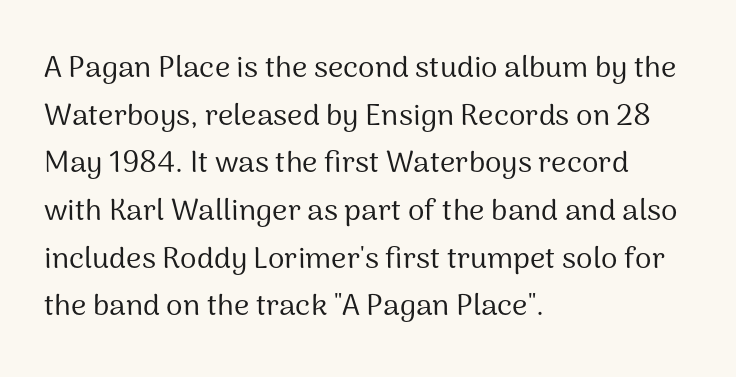
{"serif": "no", "italic": "no", "bold": "no", "weight": "regular", "width": "normal", "stroke_contrast": "medium", "x_height": "medium", "monospaced": "no", "underline": "no", "align": "left", "line_spacing": "normal", "line_spacing_ratio": 1.59, "letter_spacing": "normal", "letter_spacing_em": 0.0, "glyph_px": 30}
